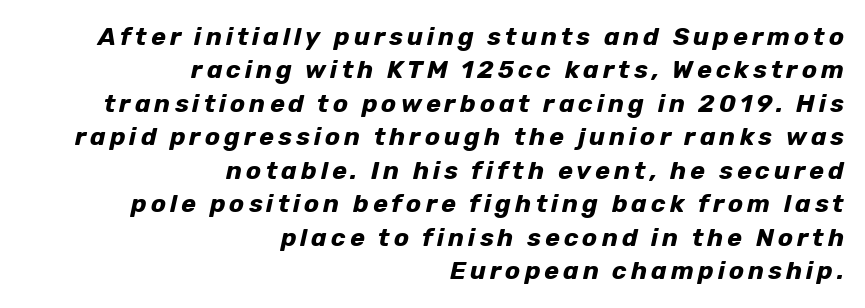
The image shows 25 px bold type, italic (leaning right); set right-aligned, normal line spacing (1.34x), not underlined.
